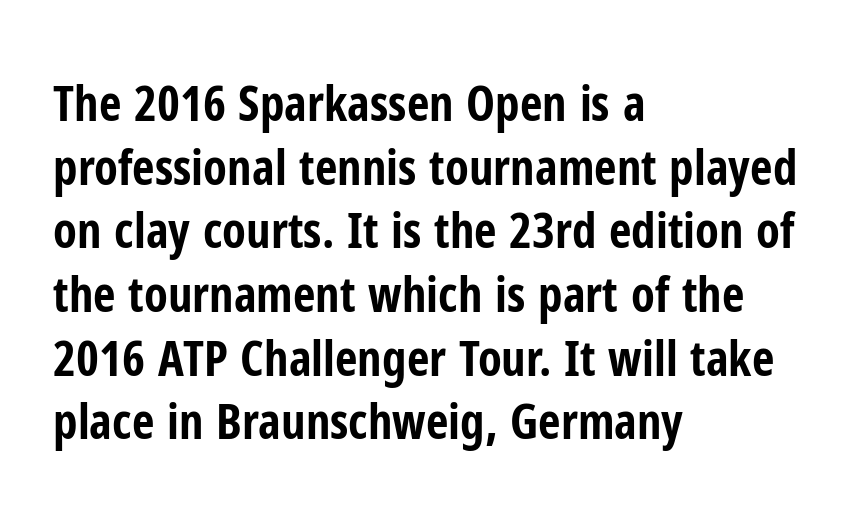
The image shows 49 px bold, condensed sans-serif type, upright; set left-aligned, normal line spacing (1.3x), normal letter spacing, not underlined; low stroke contrast and a medium x-height.
